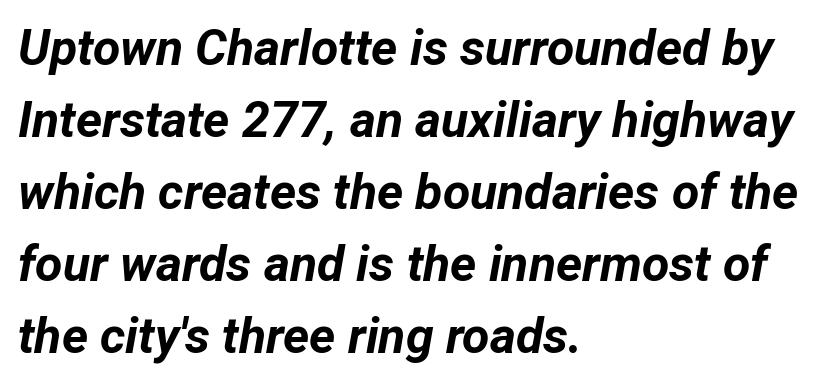
The rendering uses natural spacing where letterforms have individual widths. These lines were composed using italics. Line beginnings align vertically; line endings do not. Check under the words: just untouched page. In terms of weight, the rendering is a true, heavy bold. The passage shown stacks its lines at a standard gap.
